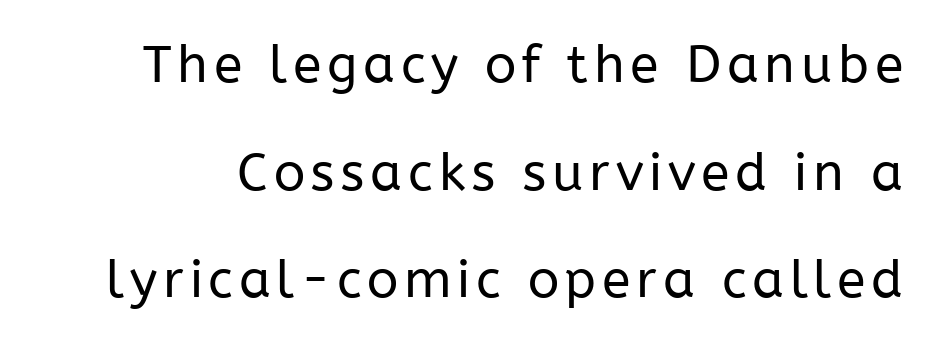
It's the straight-up-and-down kind of type. A light-to-regular cut is what we see here. A bare baseline throughout the passage. Notice the wide empty band between every row — that's loose leading. A typesetter would label this face a sans. Varying glyph widths throughout — classic text-font behaviour.
